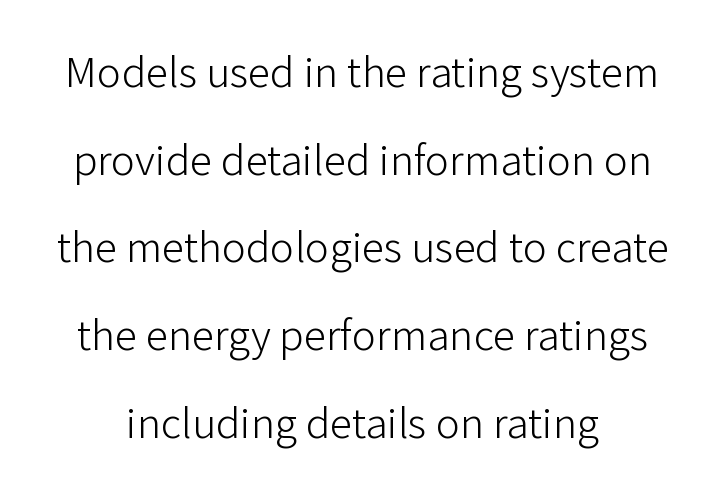
Q: Is the text bold? A: No.
Q: Is the text italic (slanted)? A: No, it is upright.
Q: Is the typeface a serif or a sans-serif typeface? A: Sans-serif.
Q: Is the text underlined? A: No.
Q: Is the spacing between letters normal or unusually wide? A: Normal.
Q: Is the spacing between lines tight, normal or loose? A: Loose.
Q: Width (condensed, normal, or wide)? A: Normal.
Q: Stroke contrast? A: Low.
Q: x-height? A: Medium.
Q: Monospaced? A: No.
